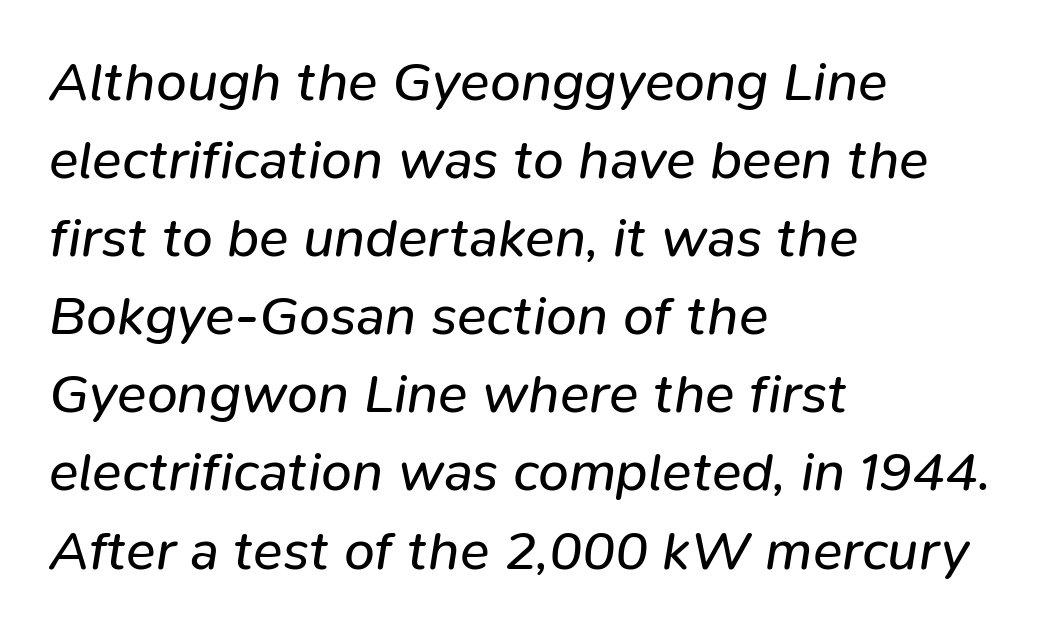
Q: Is the text bold? A: No.
Q: Is the text italic (slanted)? A: Yes, it leans right by about 9 degrees.
Q: Is the text underlined? A: No.
Q: How is the paragraph aligned? A: Left-aligned.
Q: Is the spacing between letters normal or unusually wide? A: Normal.
Q: Is the spacing between lines tight, normal or loose? A: Normal.
Q: Width (condensed, normal, or wide)? A: Normal.
Q: Stroke contrast? A: Low.
Q: x-height? A: Medium.
Q: Monospaced? A: No.
